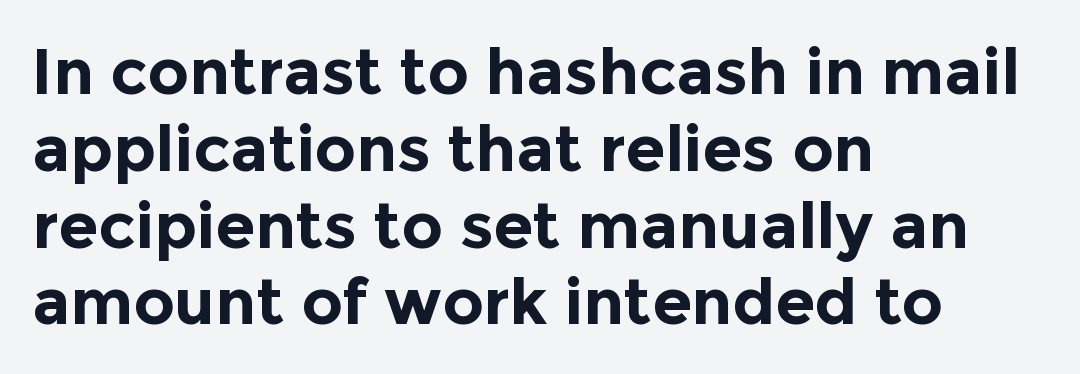
{"serif": "no", "italic": "no", "bold": "yes", "weight": "bold", "width": "normal", "x_height": "medium", "monospaced": "no", "underline": "no", "align": "left", "line_spacing_ratio": 1.2, "letter_spacing": "normal", "letter_spacing_em": 0.0, "glyph_px": 64}
